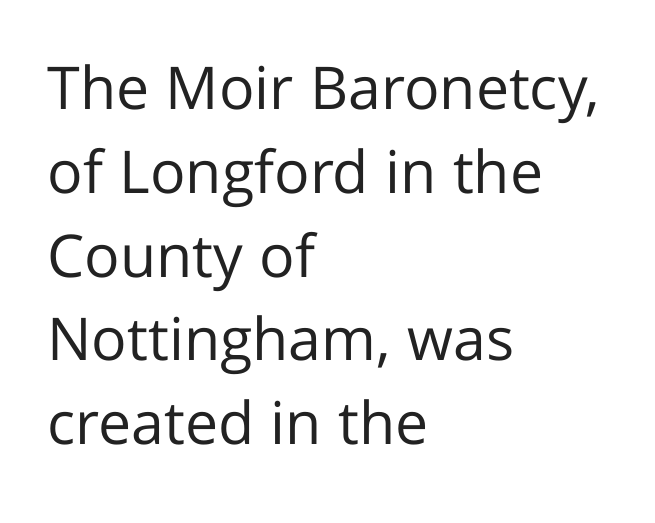
The image shows 59 px regular-weight sans-serif type, upright; set left-aligned, normal line spacing (1.42x), normal letter spacing, not underlined; low stroke contrast and a medium x-height.
